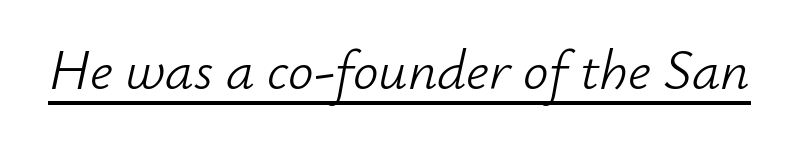
The image shows 57 px light type, italic (leaning right); set normal letter spacing, underlined; low stroke contrast and a small x-height.
